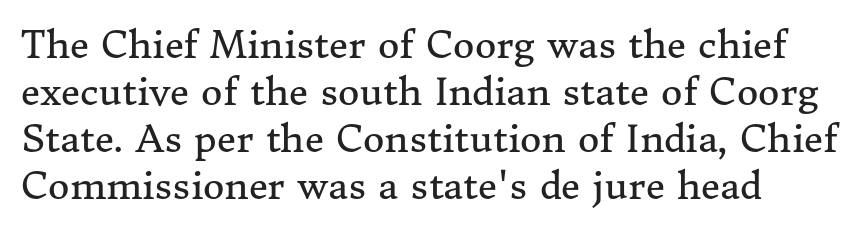
The rendering shows small feet on the letterforms — a serif design. The letterforms sit at book weight or below. These lines keep a tight, regular rhythm from letter to letter. In terms of leading, this rendering sits right in the middle.
